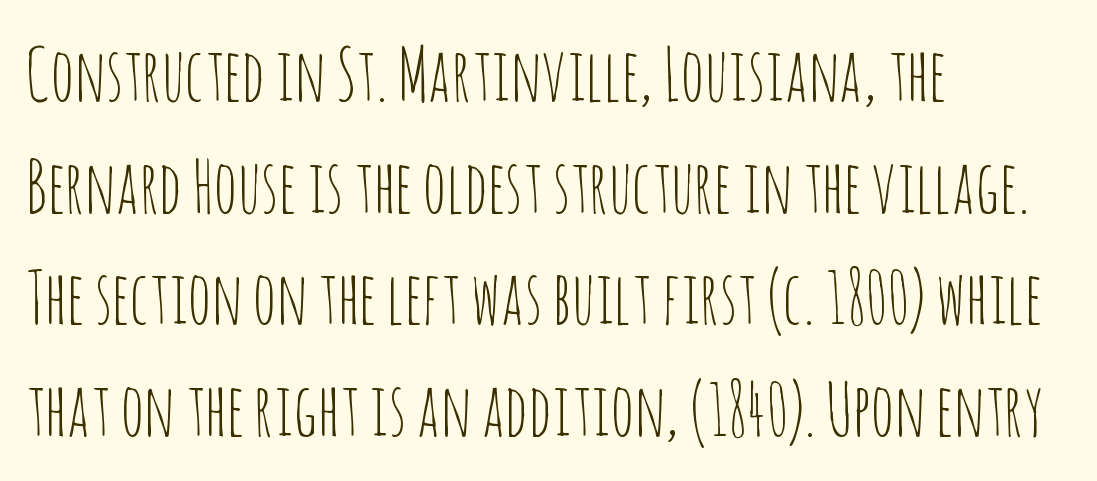
The image shows 73 px thin, condensed sans-serif type, upright; set left-aligned, normal line spacing (1.53x), normal letter spacing, not underlined; low stroke contrast and a large x-height.
